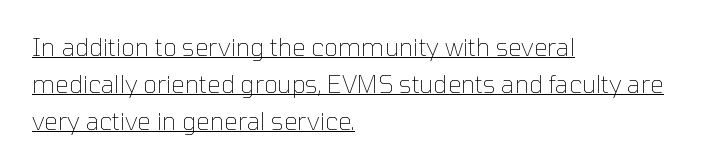
{"italic": "no", "bold": "no", "underline": "yes", "align": "left", "line_spacing": "normal", "line_spacing_ratio": 1.54, "letter_spacing": "normal", "letter_spacing_em": 0.0, "glyph_px": 24}
